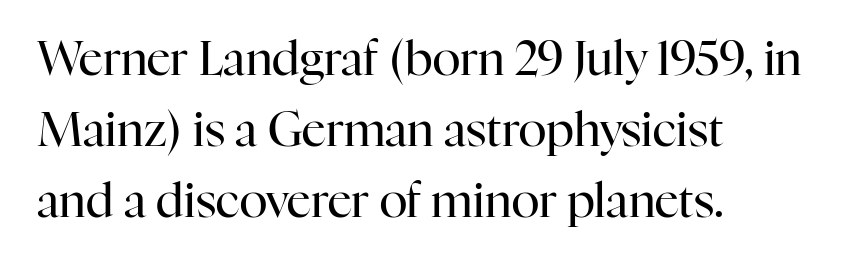
When letters stand straight like this, we call the style roman or upright. If you measured baseline to baseline, you'd find a middling distance. Quick note: underline off. Is this a sans? No — the strokes have serifs. Letter spacing: default. A typesetter would call this proportional, since set widths differ per character.
